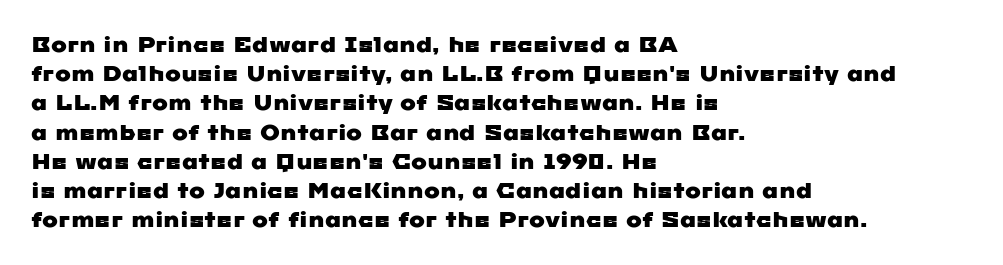
The gaps between neighbouring characters are ordinary and unremarkable. Compared with a centered layout, this one pins lines to the left instead. Decoration check: the copy has no underline. Baseline-to-baseline distance is the conventional proportion of letter height.
